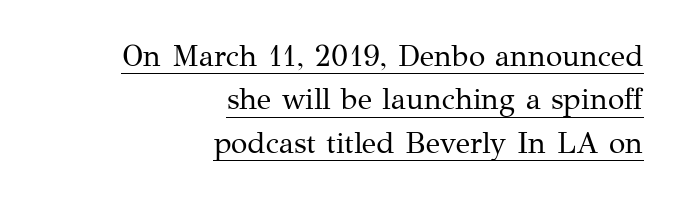
The image shows 30 px regular-weight serif type, upright; set right-aligned, normal line spacing (1.45x), normal letter spacing, underlined; medium stroke contrast and a medium x-height.
